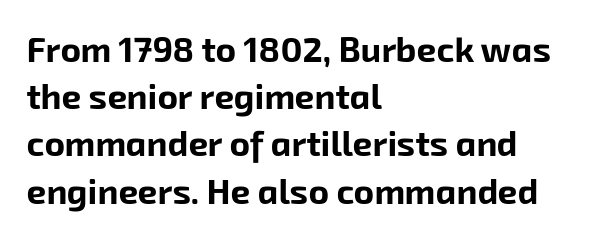
The image shows 35 px bold sans-serif type; set left-aligned, normal line spacing (1.35x), normal letter spacing, not underlined; low stroke contrast and a medium x-height.
